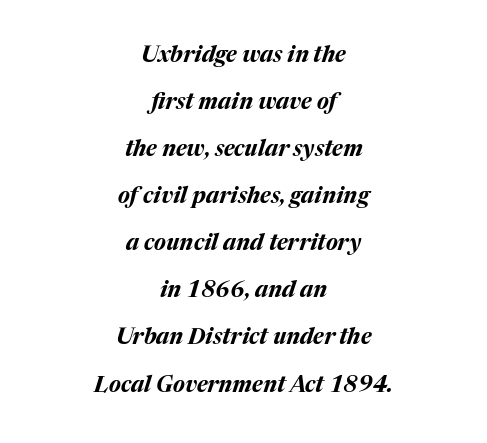
Inter-character spacing is left at the font's built-in metrics. These lines carry a lot of weight — the face is fully bold. The font's italic variant was chosen for this text. Alignment: centered. The rendering uses a large line-height, opening up the rows.
